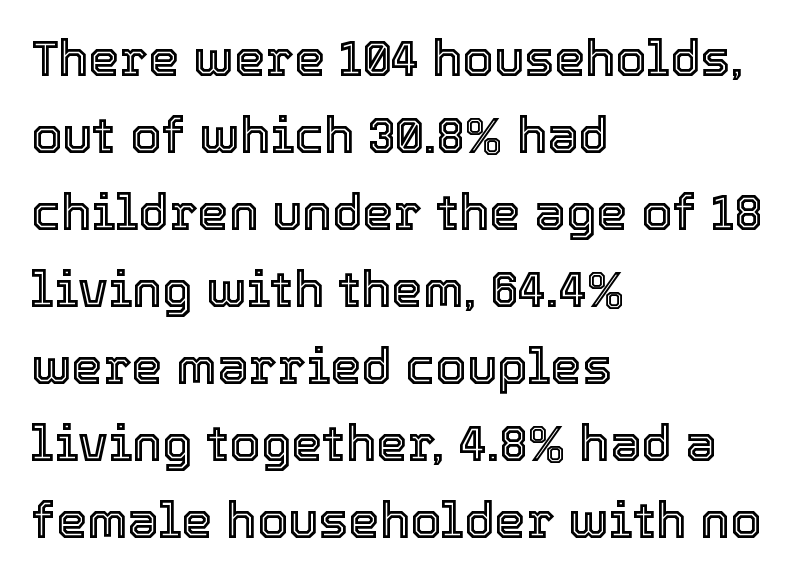
Q: Is the text italic (slanted)? A: No, it is upright.
Q: Is the text underlined? A: No.
Q: How is the paragraph aligned? A: Left-aligned.
Q: Is the spacing between letters normal or unusually wide? A: Normal.
Q: Is the spacing between lines tight, normal or loose? A: Normal.
Q: Width (condensed, normal, or wide)? A: Normal.
Q: x-height? A: Medium.
Q: Monospaced? A: No.
